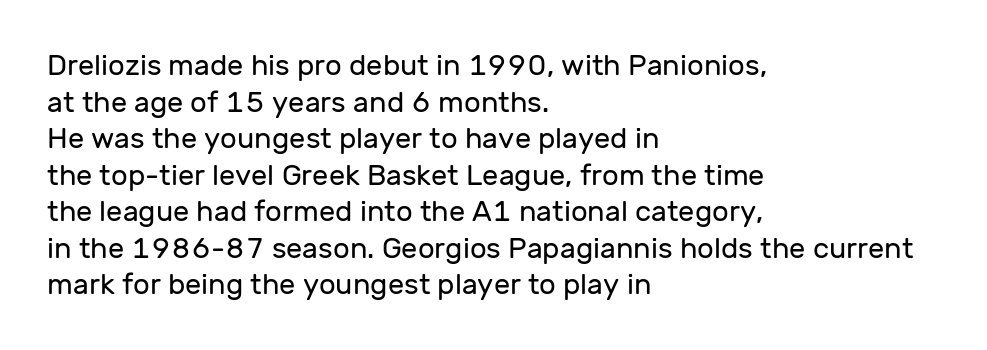
{"serif": "no", "italic": "no", "bold": "no", "weight": "regular", "width": "normal", "stroke_contrast": "low", "x_height": "medium", "monospaced": "no", "underline": "no", "align": "left", "line_spacing": "normal", "line_spacing_ratio": 1.26, "letter_spacing": "normal", "letter_spacing_em": 0.0, "glyph_px": 29}
